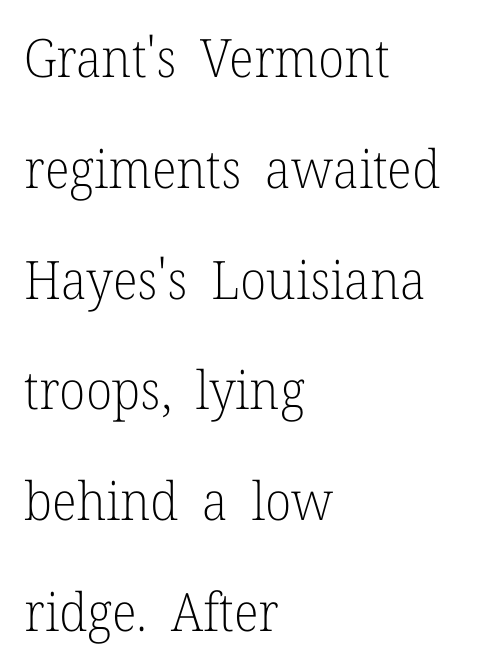
Q: Is the text bold? A: No.
Q: Is the text italic (slanted)? A: No, it is upright.
Q: Is the typeface a serif or a sans-serif typeface? A: Serif.
Q: Is the text underlined? A: No.
Q: How is the paragraph aligned? A: Left-aligned.
Q: Is the spacing between letters normal or unusually wide? A: Normal.
Q: Is the spacing between lines tight, normal or loose? A: Loose.
Q: Width (condensed, normal, or wide)? A: Normal.
Q: Stroke contrast? A: Low.
Q: x-height? A: Medium.
Q: Monospaced? A: No.
